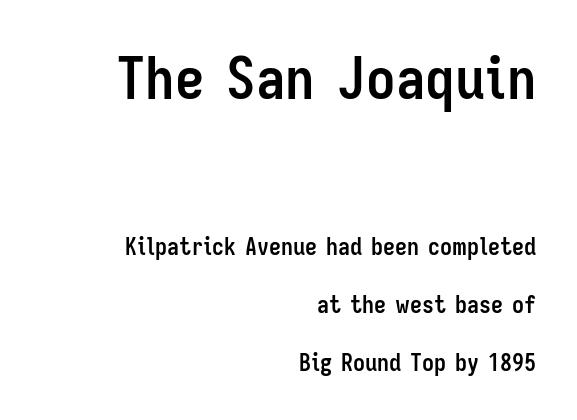
Q: Is the text bold? A: Yes.
Q: Is the text italic (slanted)? A: No, it is upright.
Q: Is the typeface a serif or a sans-serif typeface? A: Sans-serif.
Q: Is the text underlined? A: No.
Q: How is the paragraph aligned? A: Right-aligned.
Q: Is the spacing between letters normal or unusually wide? A: Normal.
Q: Is the spacing between lines tight, normal or loose? A: Loose.
Q: Which block of text is set in a larger size, the first (top) or the second (bottom)? A: The first (top) one.
Q: Width (condensed, normal, or wide)? A: Condensed.
Q: Stroke contrast? A: Low.
Q: x-height? A: Medium.
Q: Monospaced? A: No.
